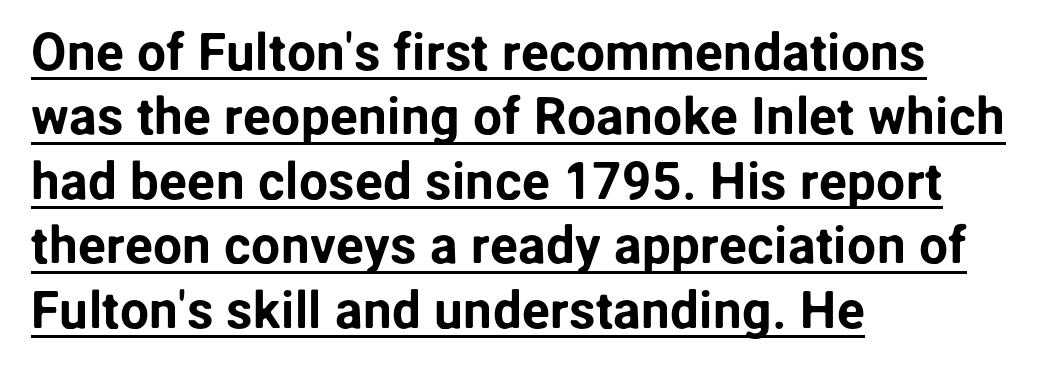
Compared with typical body copy, the letter spacing here is the same. Varying glyph widths throughout — classic text-font behaviour. Somebody hit Ctrl+U on this one — the words are underlined. This sample uses a sans-serif face.
